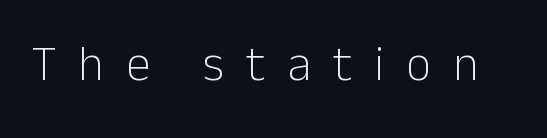
{"serif": "no", "italic": "no", "bold": "no", "weight": "light", "width": "normal", "stroke_contrast": "low", "x_height": "medium", "monospaced": "no", "underline": "no", "letter_spacing": "wide", "letter_spacing_em": 0.45, "glyph_px": 49}
